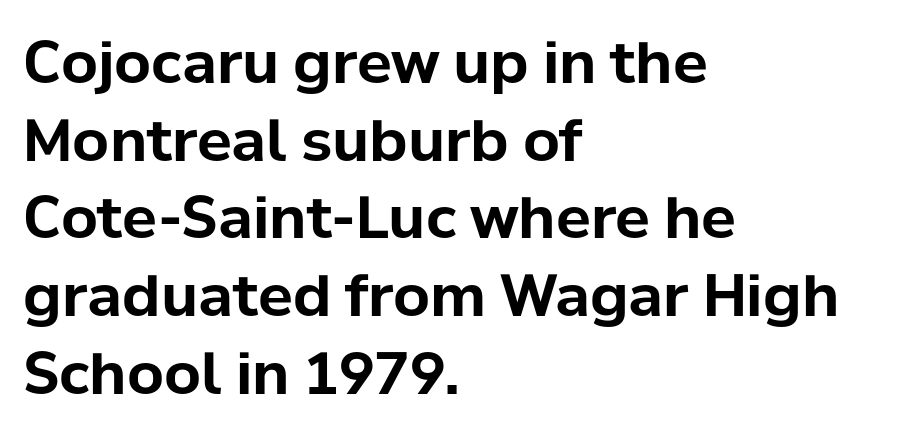
Does the type have serifs? No, each stem ends abruptly. How would I describe the line gaps? Plain and ordinary. Spacing verdict: proportional, widths tailored to each character. Caption: bold face, heavy strokes. Underlining? Definitely not there.
